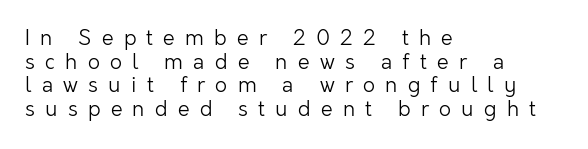
The image shows 21 px text type, upright; set left-aligned, tight line spacing (1.13x), unusually wide letter spacing (+0.49 em), not underlined.
